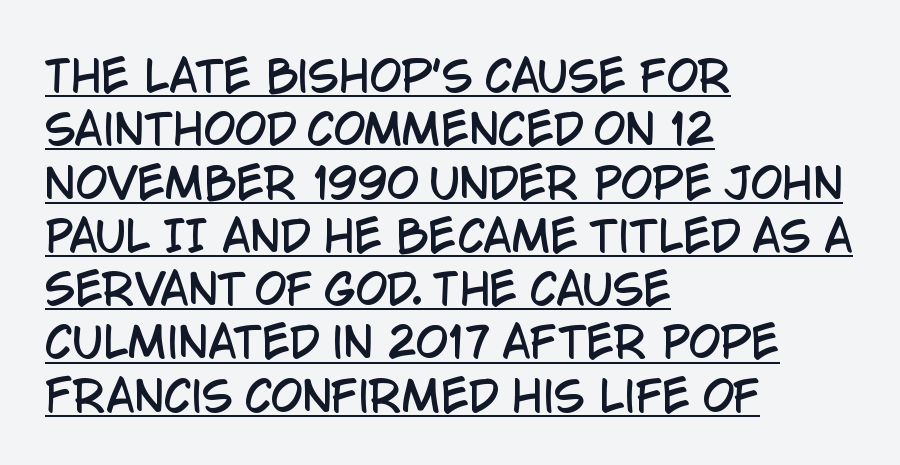
The image shows 41 px condensed sans-serif type, upright; set left-aligned, normal line spacing (1.3x), normal letter spacing, underlined; low stroke contrast and a large x-height.
